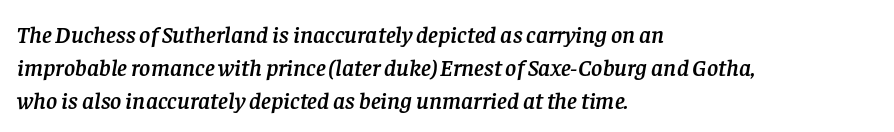
Q: Is the text italic (slanted)? A: Yes, it leans right by about 8 degrees.
Q: Is the text underlined? A: No.
Q: How is the paragraph aligned? A: Left-aligned.
Q: Is the spacing between letters normal or unusually wide? A: Normal.
Q: Is the spacing between lines tight, normal or loose? A: Normal.
